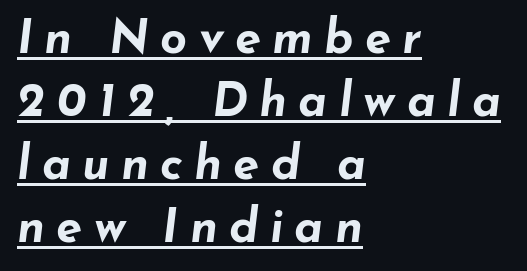
Leading: standard. Letter spacing: wide. This is oblique type, the kind used for emphasis or titles. What decoration does the sample have? An underline. Where is the straight margin? On the left.
